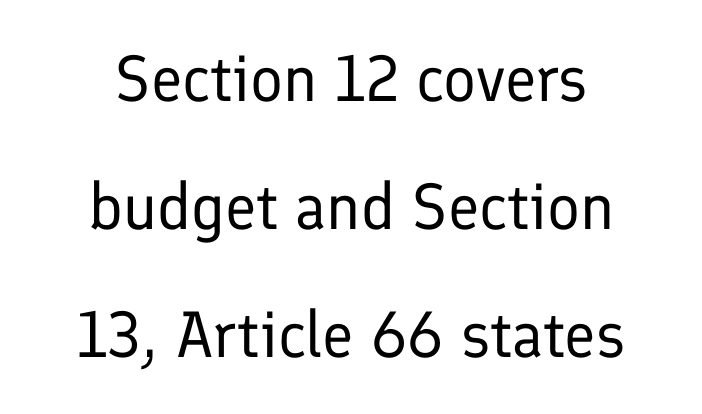
Q: Is the text bold? A: No.
Q: Is the text italic (slanted)? A: No, it is upright.
Q: Is the typeface a serif or a sans-serif typeface? A: Sans-serif.
Q: Is the text underlined? A: No.
Q: How is the paragraph aligned? A: Centered.
Q: Is the spacing between letters normal or unusually wide? A: Normal.
Q: Is the spacing between lines tight, normal or loose? A: Loose.
Q: Width (condensed, normal, or wide)? A: Normal.
Q: Stroke contrast? A: Low.
Q: x-height? A: Medium.
Q: Monospaced? A: No.
